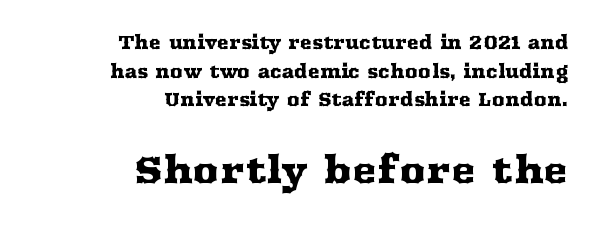
{"serif": "yes", "italic": "no", "width": "wide", "stroke_contrast": "medium", "x_height": "medium", "monospaced": "no", "underline": "no", "align": "right", "line_spacing": "normal", "line_spacing_ratio": 1.59, "letter_spacing": "normal", "letter_spacing_em": 0.0, "larger_block": "second", "size_ratio": 2.06, "glyph_px": 37}
